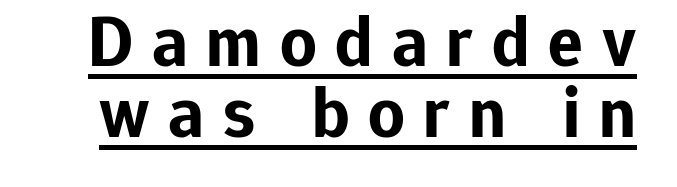
The passage shown has open, widely tracked lettering throughout. Serif or sans? Sans — the stroke terminals are bare. These lines carry a lot of weight — the face is fully bold. The letters advance in unequal steps, a hallmark of proportional type. Reading down the column, the eye jumps only a short way to each next line. If you drew a line through each stem, it would be perfectly vertical.
